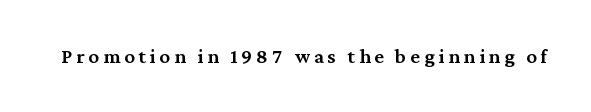
Its strokes are somewhat broadened, the hallmark of semibold type. The lettering holds an erect, upright posture throughout. The zone under the glyphs is completely vacant.
